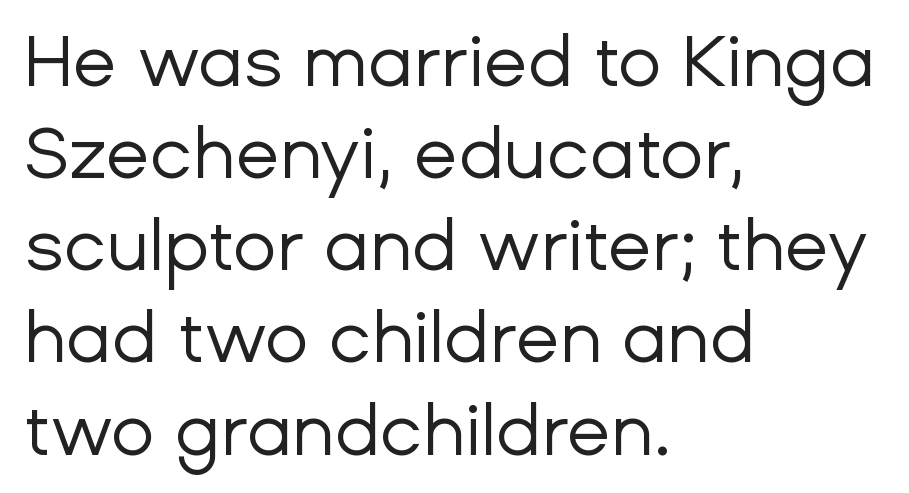
{"serif": "no", "italic": "no", "bold": "no", "weight": "regular", "width": "normal", "stroke_contrast": "low", "x_height": "medium", "monospaced": "no", "underline": "no", "align": "left", "line_spacing": "normal", "line_spacing_ratio": 1.28, "letter_spacing": "normal", "letter_spacing_em": 0.0, "glyph_px": 72}
